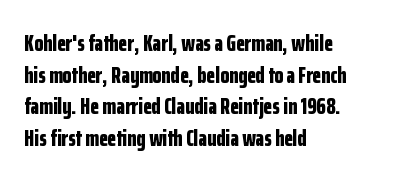
Q: Is the text bold? A: Yes.
Q: Is the text italic (slanted)? A: No, it is upright.
Q: Is the text underlined? A: No.
Q: How is the paragraph aligned? A: Left-aligned.
Q: Is the spacing between letters normal or unusually wide? A: Normal.
Q: Is the spacing between lines tight, normal or loose? A: Normal.
